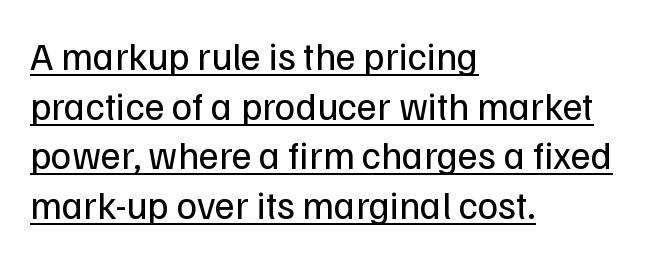
Q: Is the text bold? A: No.
Q: Is the text italic (slanted)? A: No, it is upright.
Q: Is the typeface a serif or a sans-serif typeface? A: Sans-serif.
Q: Is the text underlined? A: Yes.
Q: How is the paragraph aligned? A: Left-aligned.
Q: Is the spacing between letters normal or unusually wide? A: Normal.
Q: Is the spacing between lines tight, normal or loose? A: Normal.
Q: Width (condensed, normal, or wide)? A: Normal.
Q: Stroke contrast? A: Low.
Q: x-height? A: Medium.
Q: Monospaced? A: No.
